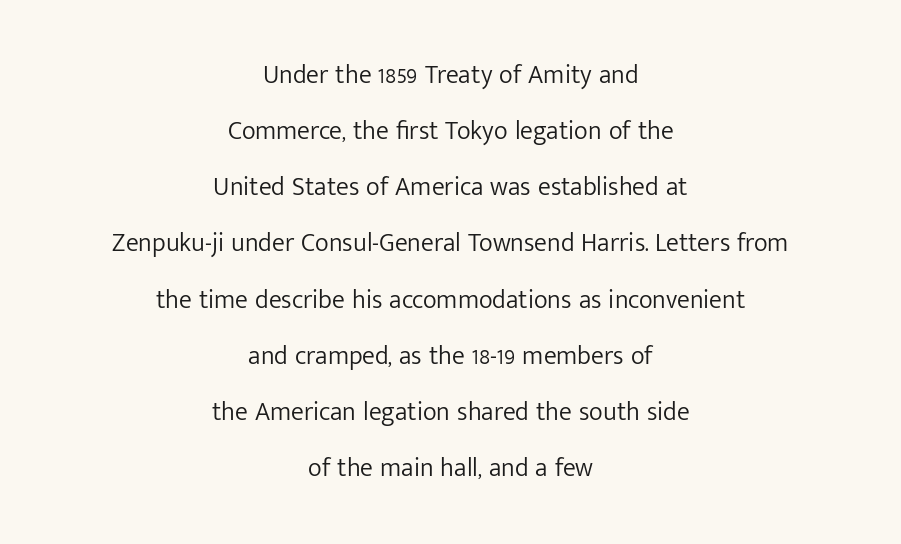
The image shows 26 px text type, upright; set centered, loose line spacing (2.16x), normal letter spacing, not underlined.
